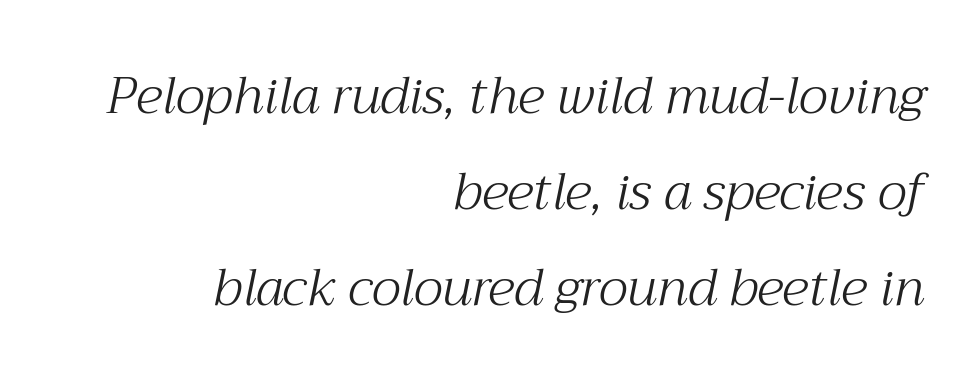
The image shows 51 px light serif type, italic (leaning right); set right-aligned, line spacing 1.88x, normal letter spacing, not underlined; medium stroke contrast and a medium x-height.
